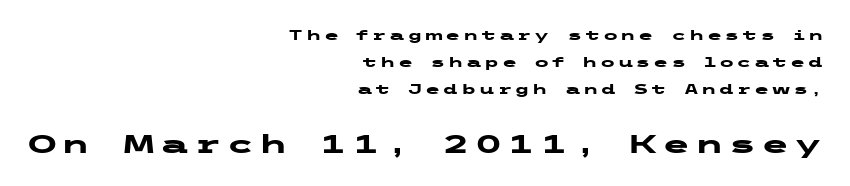
Q: Is the text bold? A: Yes.
Q: Is the text italic (slanted)? A: No, it is upright.
Q: Is the text underlined? A: No.
Q: How is the paragraph aligned? A: Right-aligned.
Q: Is the spacing between lines tight, normal or loose? A: Loose.
Q: Which block of text is set in a larger size, the first (top) or the second (bottom)? A: The second (bottom) one.
